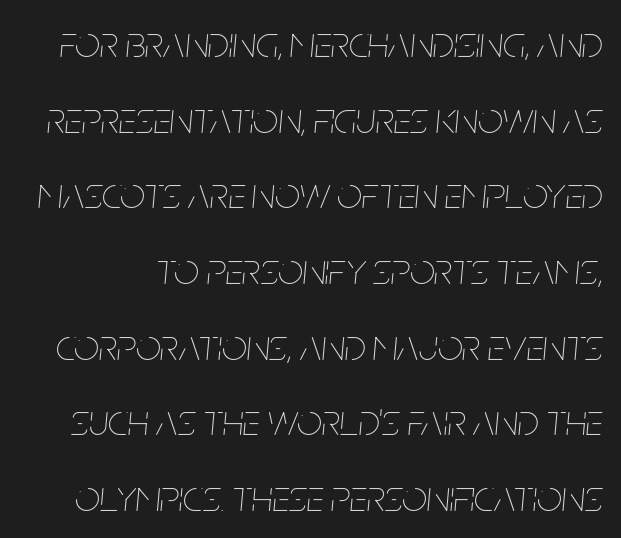
The image shows 44 px thin, condensed type, italic (leaning right); set line spacing 1.72x, normal letter spacing, not underlined; low stroke contrast and a large x-height.
